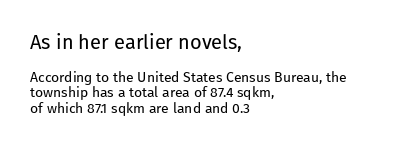
Each stroke keeps to a modest, everyday thickness or less. The passage shown has conventional tracking throughout. Letters rest on an invisible, unmarked baseline. Is there much room between lines? No — they nearly touch. Visually, the top section dominates because its glyphs are scaled up. One-word summary of the alignment: left.
